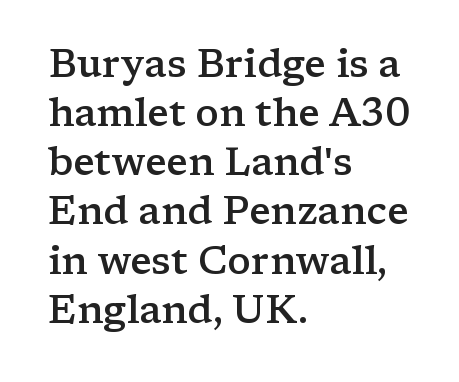
The image shows 39 px semibold, wide serif type, upright; set left-aligned, normal line spacing (1.26x), normal letter spacing, not underlined; low stroke contrast and a medium x-height.
